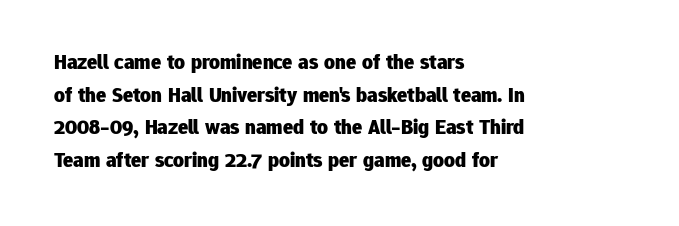
Q: Is the text bold? A: Yes.
Q: Is the text italic (slanted)? A: No, it is upright.
Q: Is the text underlined? A: No.
Q: How is the paragraph aligned? A: Left-aligned.
Q: Is the spacing between letters normal or unusually wide? A: Normal.
Q: Is the spacing between lines tight, normal or loose? A: Normal.
